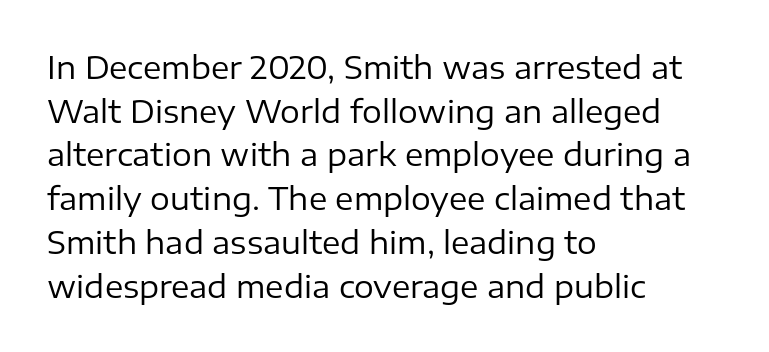
Q: Is the text bold? A: No.
Q: Is the text italic (slanted)? A: No, it is upright.
Q: Is the typeface a serif or a sans-serif typeface? A: Sans-serif.
Q: Is the text underlined? A: No.
Q: How is the paragraph aligned? A: Left-aligned.
Q: Is the spacing between letters normal or unusually wide? A: Normal.
Q: Is the spacing between lines tight, normal or loose? A: Normal.
Q: Width (condensed, normal, or wide)? A: Normal.
Q: Stroke contrast? A: Low.
Q: x-height? A: Medium.
Q: Monospaced? A: No.
